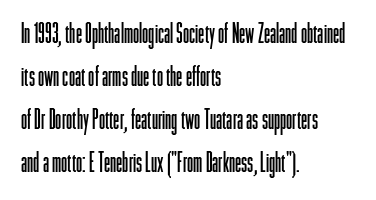
{"serif": "no", "italic": "no", "bold": "no", "weight": "light", "width": "condensed", "stroke_contrast": "low", "x_height": "medium", "monospaced": "no", "underline": "no", "align": "left", "line_spacing": "normal", "line_spacing_ratio": 1.53, "letter_spacing": "normal", "letter_spacing_em": 0.0, "glyph_px": 28}
